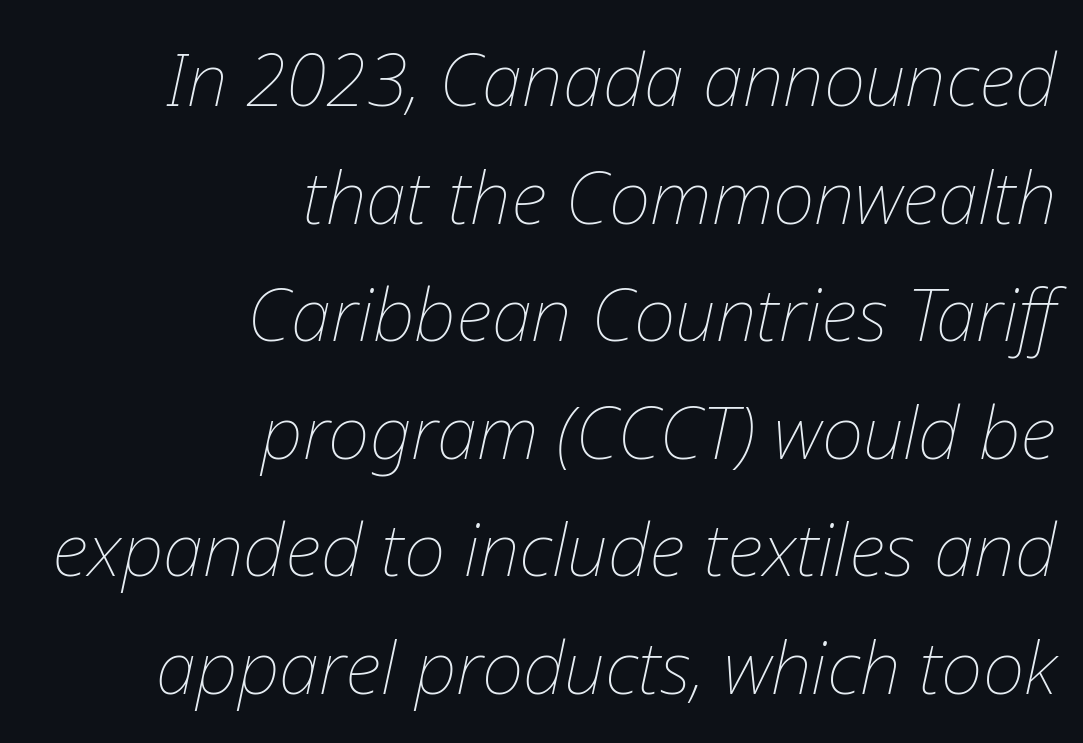
Where is the straight margin? On the right. No extra tracking has been applied to these lines. Decoration check: the copy has no underline. In terms of posture, this sample is oblique. How would I describe the line gaps? Plain and ordinary. No chunkiness to these letters — they're not bold.
